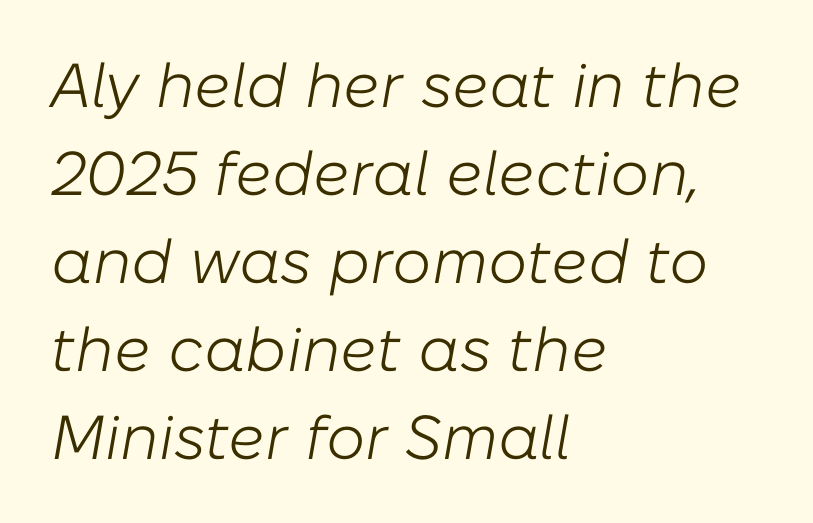
Q: Is the text bold? A: No.
Q: Is the text italic (slanted)? A: Yes, it leans right by about 10 degrees.
Q: Is the text underlined? A: No.
Q: How is the paragraph aligned? A: Left-aligned.
Q: Is the spacing between letters normal or unusually wide? A: Normal.
Q: Is the spacing between lines tight, normal or loose? A: Normal.
Q: Width (condensed, normal, or wide)? A: Normal.
Q: Stroke contrast? A: Low.
Q: x-height? A: Medium.
Q: Monospaced? A: No.
